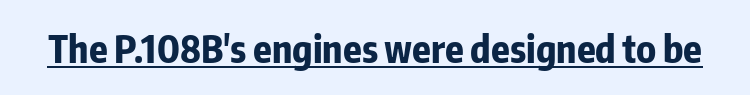
A typesetter would call this proportional, since set widths differ per character. Stroke terminals: plain, sans-serif. Is the type bold? Yes — the strokes are clearly thick and heavy. You could call the tracking neutral — neither tight nor loose. The typography opts for an upright posture over an oblique one. Beneath each row of characters lies a ruled line.
